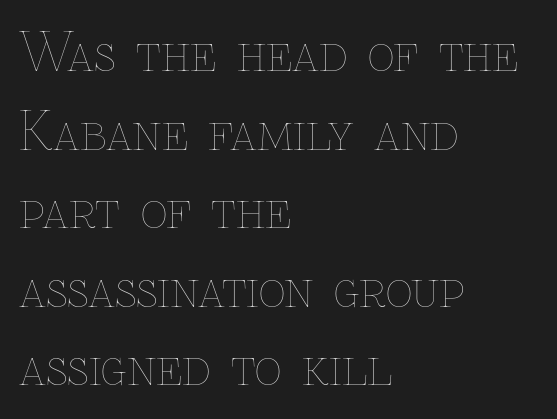
Is this a fixed-width face? No — the glyphs have proportional, varying widths. Unmarked baselines from the first word to the last. Ordinary non-slanted type is in use. This rendering leaves character spacing at its baseline value. Typeset ragged right — the left edge is the straight one. This sample keeps an unexceptional amount of space between lines.
